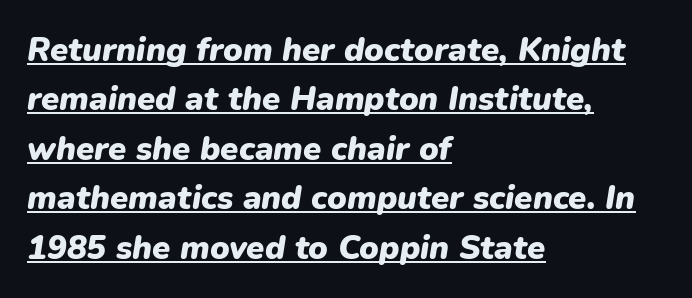
Is the type slanted? Yes — the strokes lean at a clear angle. The letters are bold, with thick, heavy strokes. The passage is arranged the way most books set body copy — flush left. Proportional: the letters do not fall into vertical columns. Compared with typical paragraphs, the rows here are spaced about the same. Is there an underline? Yes — a line sits under the letters.
